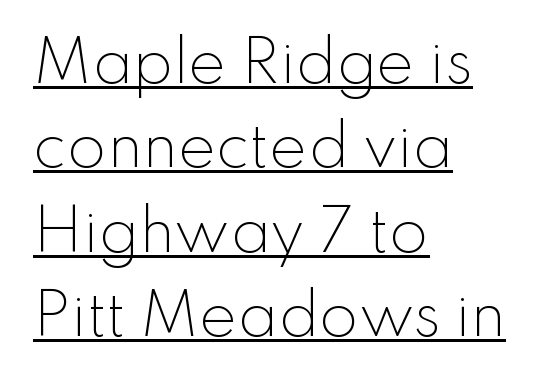
No italicization has been applied; the sample stays upright. Weight class: somewhere from thin through regular. Serifs: no, the terminals of the letterforms are clean. These lines are rendered in a variable-pitch font. Each new line begins a customary step beneath the previous one. Honestly, the underline is the first thing you notice here.
